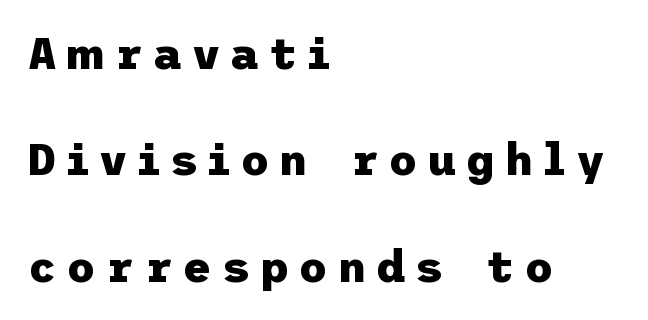
Q: Is the text bold? A: Yes.
Q: Is the text italic (slanted)? A: No, it is upright.
Q: Is the typeface a serif or a sans-serif typeface? A: Sans-serif.
Q: Is the text underlined? A: No.
Q: How is the paragraph aligned? A: Left-aligned.
Q: Is the spacing between letters normal or unusually wide? A: Unusually wide.
Q: Is the spacing between lines tight, normal or loose? A: Loose.
Q: Width (condensed, normal, or wide)? A: Normal.
Q: Stroke contrast? A: Low.
Q: x-height? A: Medium.
